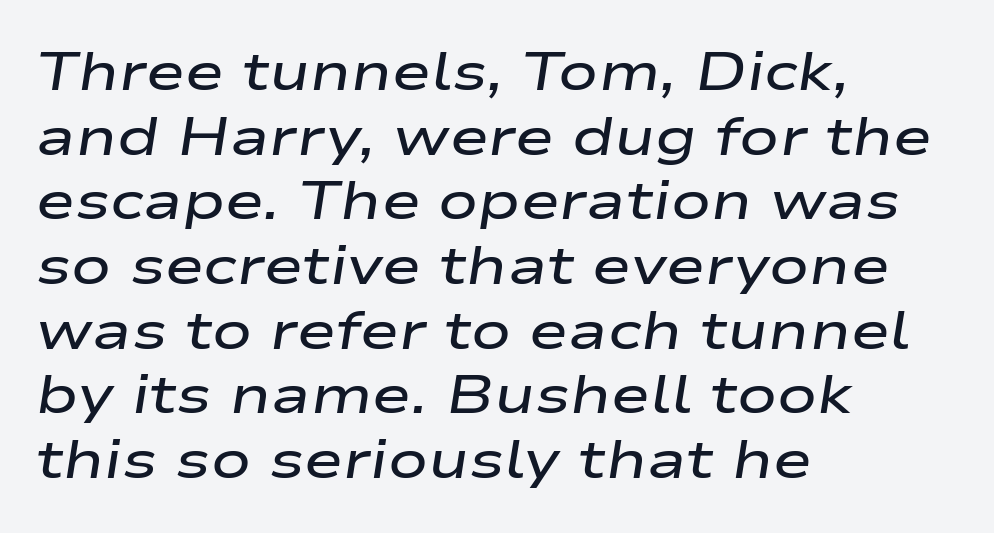
{"italic": "yes", "lean": "right", "slant_degrees": 9, "bold": "semi", "weight": "semibold", "width": "wide", "stroke_contrast": "low", "x_height": "medium", "monospaced": "no", "underline": "no", "align": "left", "line_spacing_ratio": 1.22, "letter_spacing": "normal", "letter_spacing_em": 0.0, "glyph_px": 53}
